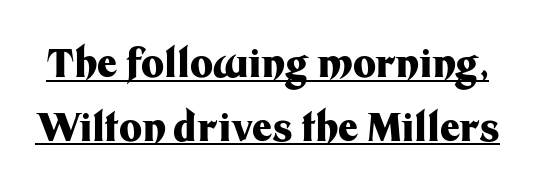
Q: Is the text bold? A: Yes.
Q: Is the text italic (slanted)? A: No, it is upright.
Q: Is the typeface a serif or a sans-serif typeface? A: Sans-serif.
Q: Is the text underlined? A: Yes.
Q: Is the spacing between letters normal or unusually wide? A: Normal.
Q: Is the spacing between lines tight, normal or loose? A: Normal.
Q: Width (condensed, normal, or wide)? A: Normal.
Q: Stroke contrast? A: Medium.
Q: x-height? A: Medium.
Q: Monospaced? A: No.
